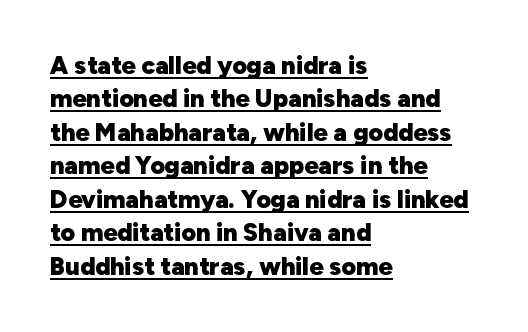
The image shows 25 px bold type, upright; set left-aligned, normal line spacing (1.34x), normal letter spacing, underlined.
